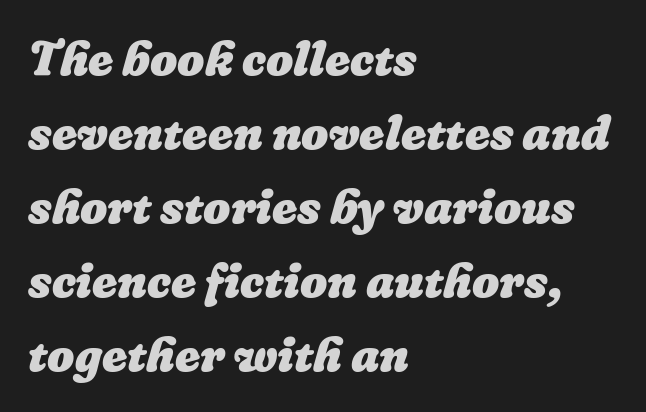
{"bold": "yes", "weight": "heavy", "width": "normal", "stroke_contrast": "low", "x_height": "medium", "monospaced": "no", "underline": "no", "align": "left", "line_spacing": "normal", "line_spacing_ratio": 1.54, "letter_spacing": "normal", "letter_spacing_em": 0.0, "glyph_px": 48}
